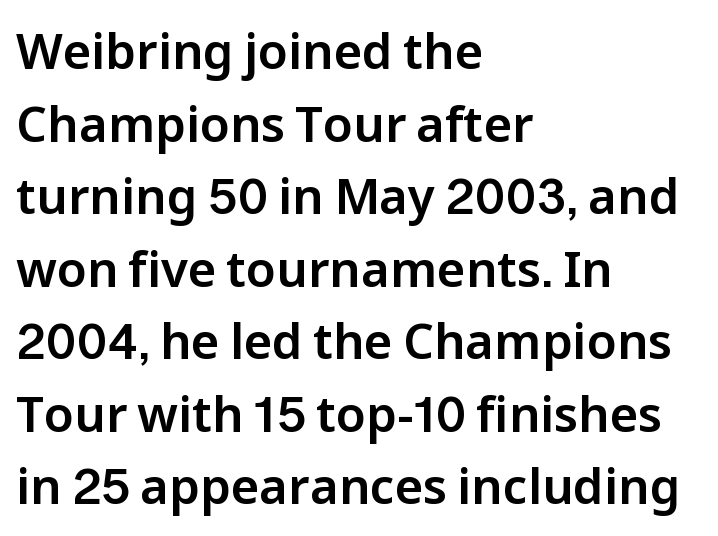
Q: Is the text italic (slanted)? A: No, it is upright.
Q: Is the typeface a serif or a sans-serif typeface? A: Sans-serif.
Q: Is the text underlined? A: No.
Q: How is the paragraph aligned? A: Left-aligned.
Q: Is the spacing between letters normal or unusually wide? A: Normal.
Q: Is the spacing between lines tight, normal or loose? A: Normal.
Q: Width (condensed, normal, or wide)? A: Normal.
Q: Stroke contrast? A: Low.
Q: x-height? A: Medium.
Q: Monospaced? A: No.
